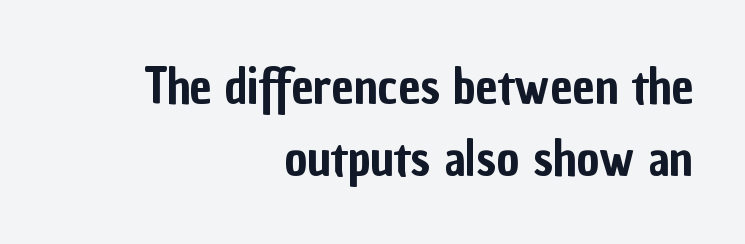
Q: Is the text italic (slanted)? A: No, it is upright.
Q: Is the typeface a serif or a sans-serif typeface? A: Sans-serif.
Q: Is the text underlined? A: No.
Q: How is the paragraph aligned? A: Right-aligned.
Q: Is the spacing between letters normal or unusually wide? A: Normal.
Q: Is the spacing between lines tight, normal or loose? A: Normal.
Q: Width (condensed, normal, or wide)? A: Condensed.
Q: Stroke contrast? A: Low.
Q: x-height? A: Medium.
Q: Monospaced? A: No.
